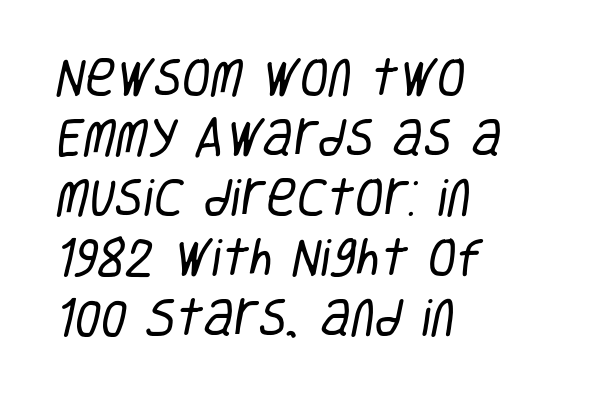
The image shows 42 px regular-weight, condensed sans-serif type; set left-aligned, normal line spacing (1.43x), normal letter spacing, not underlined; low stroke contrast and a large x-height.
